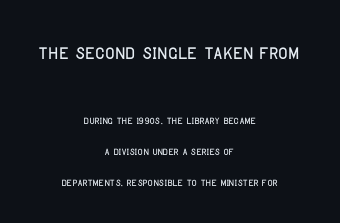
The image shows 26 px text type, upright; set centered, loose line spacing (2.2x), normal letter spacing, not underlined; the first (top) block is 1.86x larger.
